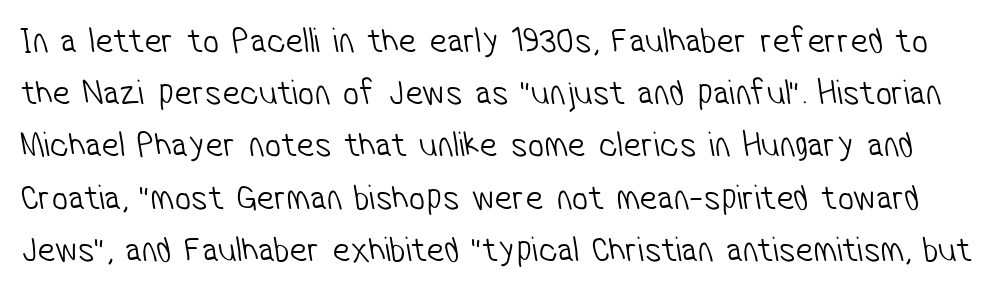
Q: Is the text bold? A: No.
Q: Is the typeface a serif or a sans-serif typeface? A: Sans-serif.
Q: Is the text underlined? A: No.
Q: Is the spacing between letters normal or unusually wide? A: Normal.
Q: Is the spacing between lines tight, normal or loose? A: Normal.
Q: Width (condensed, normal, or wide)? A: Condensed.
Q: Stroke contrast? A: Low.
Q: x-height? A: Medium.
Q: Monospaced? A: No.
